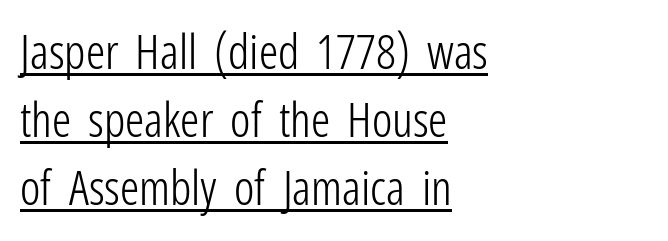
{"serif": "no", "italic": "no", "bold": "no", "weight": "light", "width": "condensed", "stroke_contrast": "low", "x_height": "medium", "monospaced": "no", "underline": "yes", "align": "left", "line_spacing": "normal", "line_spacing_ratio": 1.42, "letter_spacing": "normal", "letter_spacing_em": 0.0, "glyph_px": 48}
